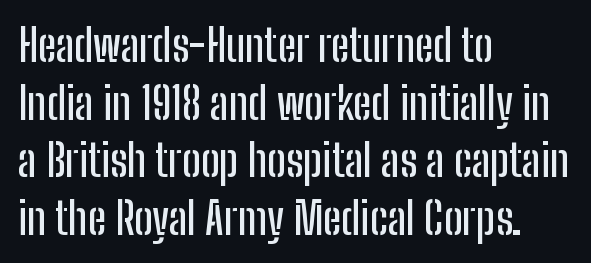
The image shows 44 px condensed sans-serif type, upright; set left-aligned, normal line spacing (1.31x), normal letter spacing, not underlined; low stroke contrast and a medium x-height.
